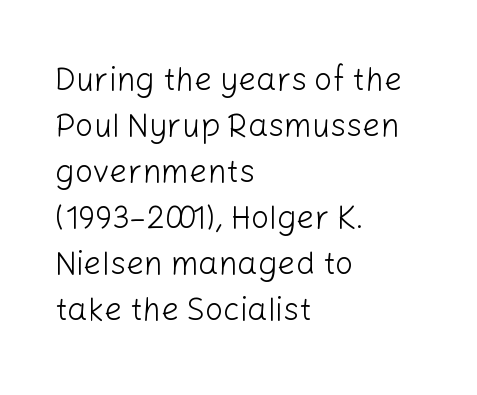
Weight: regular or lighter. Normally led — the rows are evenly, conventionally spaced. Nothing sits at the stroke ends, so this counts as sans-serif. How are the letters spaced? Ordinarily, with no added tracking. Looks like regular typesetting: each glyph gets only the width it needs. Rule under the text: the space is simply empty.
